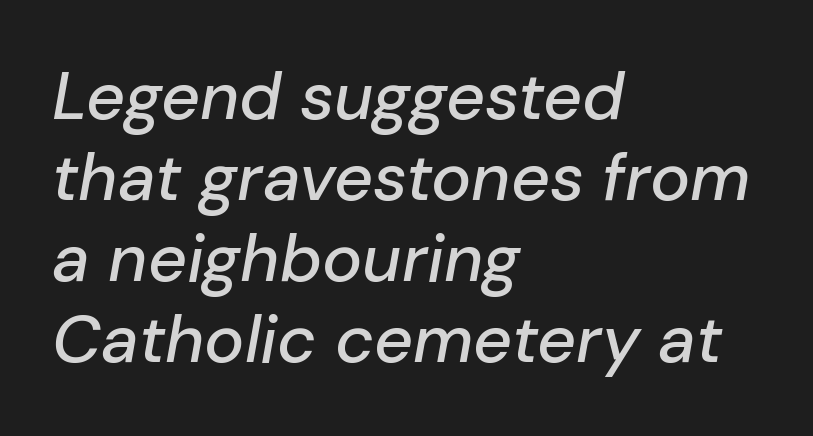
The image shows 67 px text type, italic (leaning right); set left-aligned, line spacing 1.21x, normal letter spacing, not underlined; low stroke contrast and a medium x-height.
